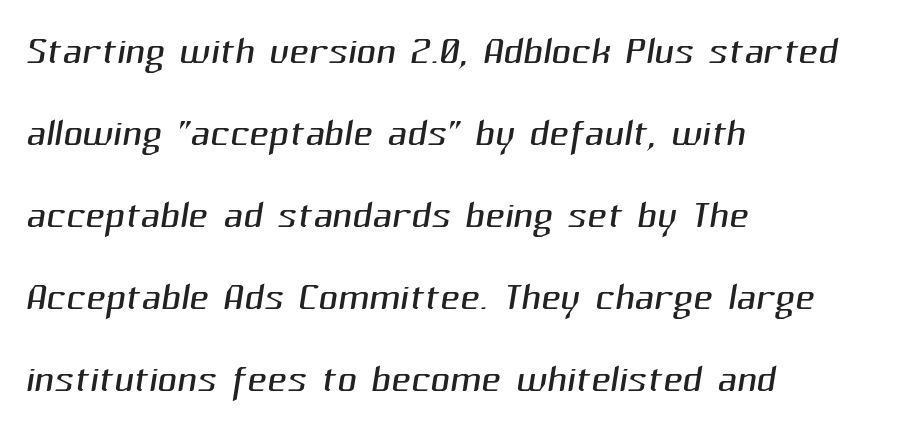
{"serif": "no", "bold": "no", "weight": "light", "width": "normal", "stroke_contrast": "medium", "x_height": "medium", "monospaced": "no", "underline": "no", "align": "left", "line_spacing": "normal", "line_spacing_ratio": 1.52, "letter_spacing": "normal", "letter_spacing_em": 0.0, "glyph_px": 54}
